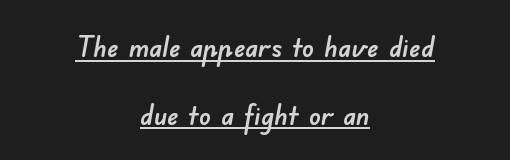
The image shows 29 px sans-serif type; set centered, loose line spacing (2.34x), normal letter spacing, underlined; low stroke contrast and a small x-height.
